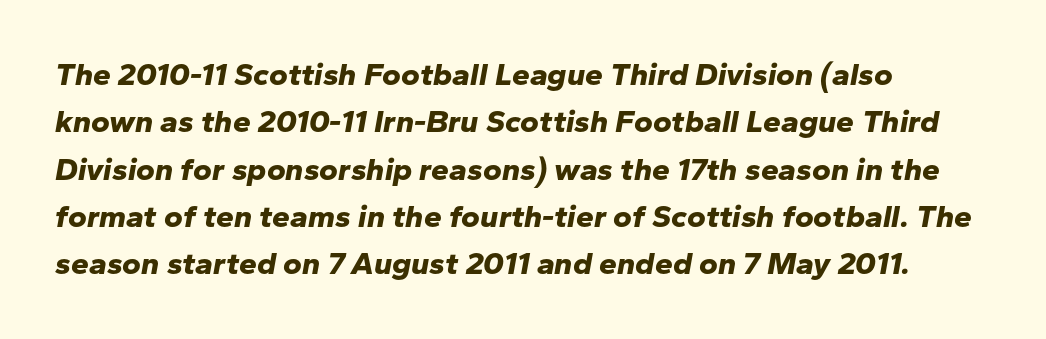
The image shows 32 px bold type, italic (leaning right); set left-aligned, normal line spacing (1.48x), normal letter spacing, not underlined; low stroke contrast and a medium x-height.
